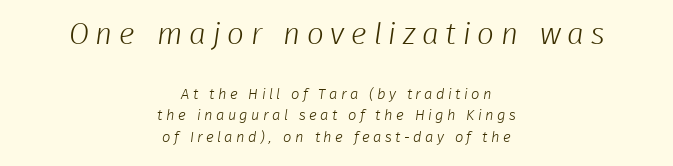
The image shows 30 px light sans-serif type; set centered, normal line spacing (1.43x), unusually wide letter spacing (+0.22 em), not underlined; the first (top) block is 2.0x larger; low stroke contrast and a medium x-height.
